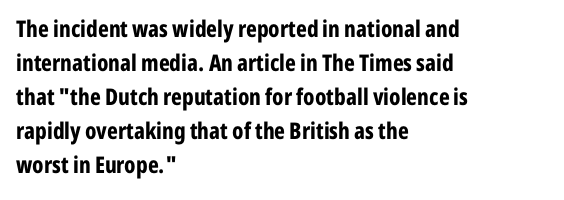
The strip under each line holds only bare page. How are the letters spaced? Ordinarily, with no added tracking. Line spacing here is normal. This rendering uses left alignment, leaving the right contour irregular. When letters stand straight like this, we call the style roman or upright. The rendering uses a bold face; every stroke is thick and dark.
